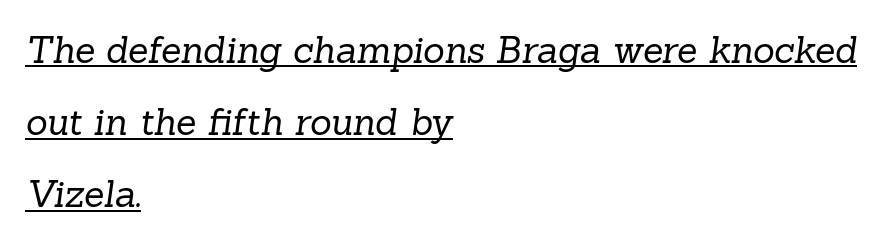
Q: Is the text bold? A: No.
Q: Is the typeface a serif or a sans-serif typeface? A: Serif.
Q: Is the text underlined? A: Yes.
Q: How is the paragraph aligned? A: Left-aligned.
Q: Is the spacing between letters normal or unusually wide? A: Normal.
Q: Is the spacing between lines tight, normal or loose? A: Loose.
Q: Width (condensed, normal, or wide)? A: Normal.
Q: Stroke contrast? A: Low.
Q: x-height? A: Medium.
Q: Monospaced? A: No.
